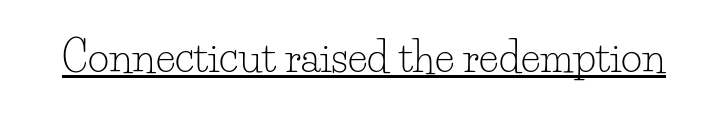
Has an underline been added? It has. You could not count columns in this text — the font is proportionally spaced. A quiet, ordinary-to-light weight characterises the typeface. Old-style or modern, the face here clearly has serifs. The face used here is rendered with its standard letterfit.
